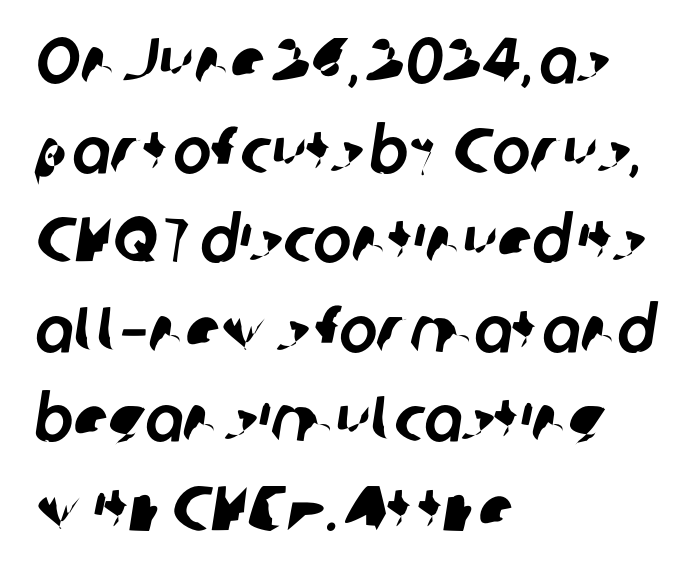
No word sits above an underline. Tracking here is standard; glyphs follow each other at the usual distance. The typesetter chose a ragged-right arrangement here. Looks like regular typesetting: each glyph gets only the width it needs.
